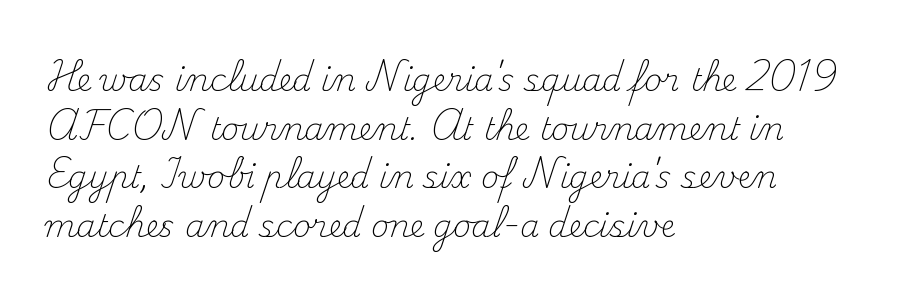
The letterforms sit at book weight or below. The rendering uses natural spacing where letterforms have individual widths. Regarding leading, the lines here are spaced in the standard way. The font family rendered here belongs to the serif group.
